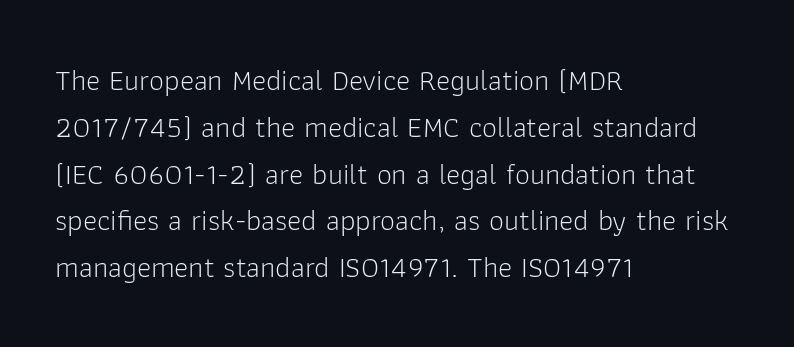
No italicization has been applied; the sample stays upright. Typographically, this falls in the sans-serif category. Plain, unruled lines of type. No heavy texture on the line: the type isn't bold.
